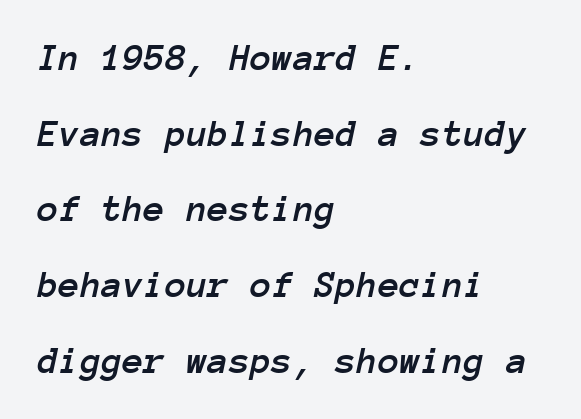
Q: Is the text italic (slanted)? A: Yes, it leans right by about 12 degrees.
Q: Is the text underlined? A: No.
Q: How is the paragraph aligned? A: Left-aligned.
Q: Is the spacing between letters normal or unusually wide? A: Normal.
Q: Is the spacing between lines tight, normal or loose? A: Loose.
Q: Width (condensed, normal, or wide)? A: Normal.
Q: Stroke contrast? A: Low.
Q: x-height? A: Medium.
Q: Monospaced? A: Yes.
